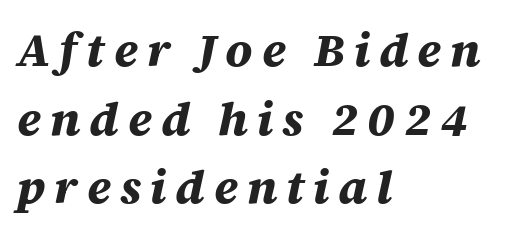
The image shows 47 px bold type, italic (leaning right); set left-aligned, normal line spacing (1.46x), not underlined; medium stroke contrast and a large x-height.
